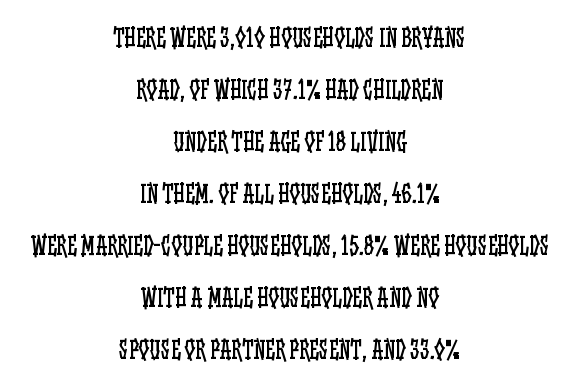
The image shows 24 px text type, upright; set centered, loose line spacing (2.17x), normal letter spacing, not underlined.
